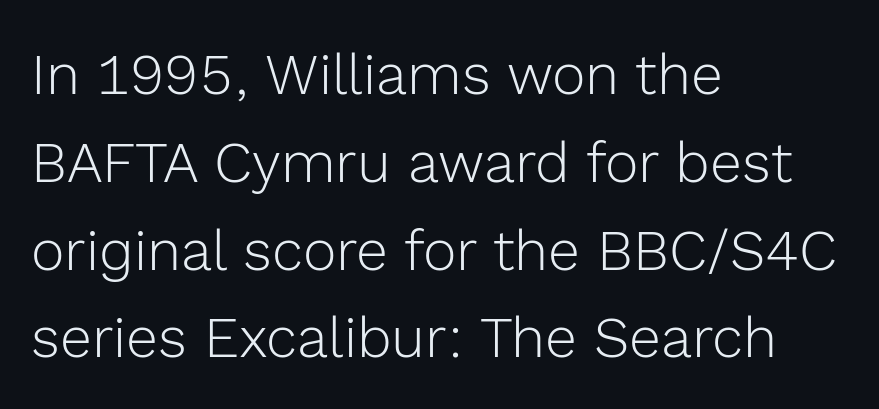
Spacing verdict: proportional, widths tailored to each character. Each new line begins a customary step beneath the previous one. You can tell it's not italic because the verticals are truly vertical. Stroke terminals: plain, sans-serif.
